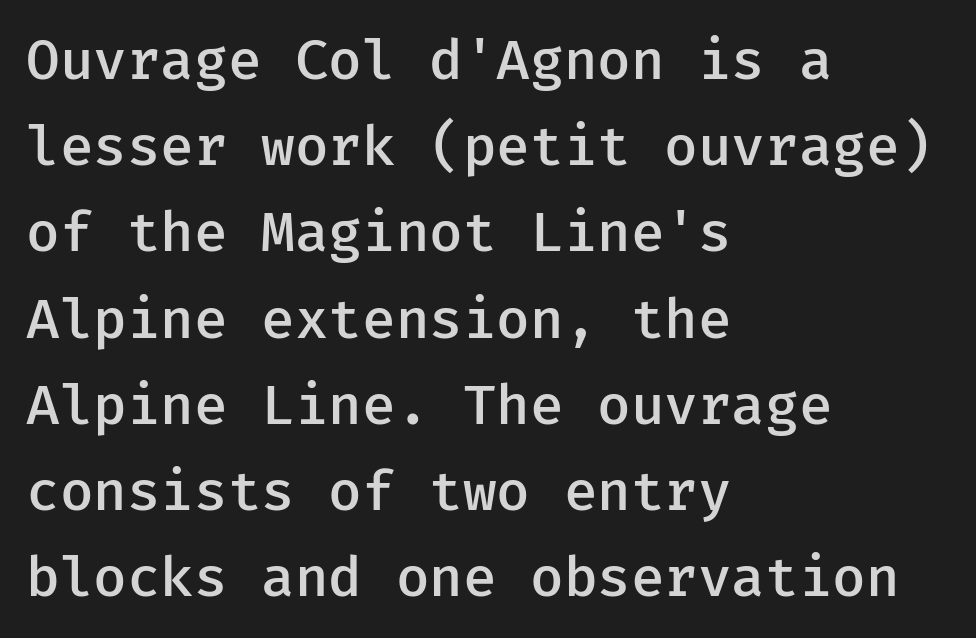
Type style note: lacks serifs. A semibold gives these letters moderate extra thickness, short of bold. It's the straight-up-and-down kind of type. Each row of text sits above clean, open space. The letters sit at their default tracking, neither squeezed nor spread.
